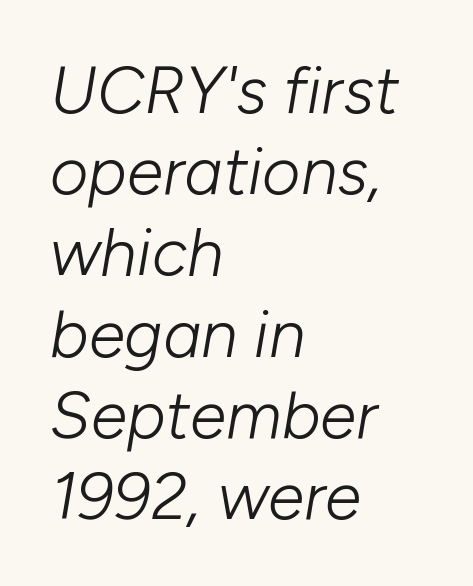
Q: Is the text bold? A: No.
Q: Is the text italic (slanted)? A: Yes, it leans right by about 10 degrees.
Q: Is the text underlined? A: No.
Q: How is the paragraph aligned? A: Left-aligned.
Q: Is the spacing between letters normal or unusually wide? A: Normal.
Q: Width (condensed, normal, or wide)? A: Normal.
Q: Stroke contrast? A: Low.
Q: x-height? A: Medium.
Q: Monospaced? A: No.
